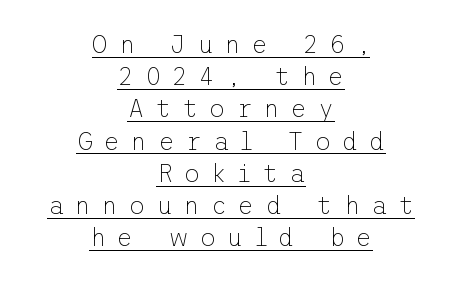
Q: Is the text bold? A: No.
Q: Is the text italic (slanted)? A: No, it is upright.
Q: Is the text underlined? A: Yes.
Q: How is the paragraph aligned? A: Centered.
Q: Is the spacing between letters normal or unusually wide? A: Unusually wide.
Q: Is the spacing between lines tight, normal or loose? A: Normal.
